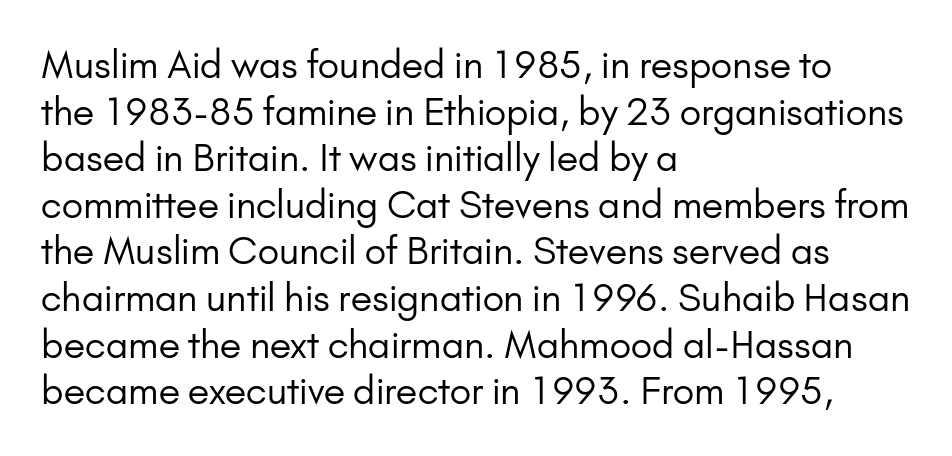
The type family on display is of the sans-serif kind. The area under the type is left untouched. Heft: none added — not bold. Line spacing here is normal.
